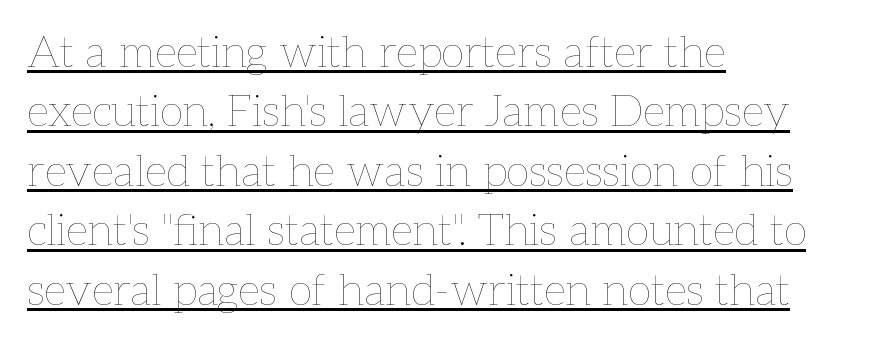
{"italic": "no", "bold": "no", "weight": "thin", "width": "normal", "stroke_contrast": "low", "x_height": "medium", "monospaced": "no", "underline": "yes", "align": "left", "line_spacing": "normal", "line_spacing_ratio": 1.35, "letter_spacing": "normal", "letter_spacing_em": 0.0, "glyph_px": 44}
